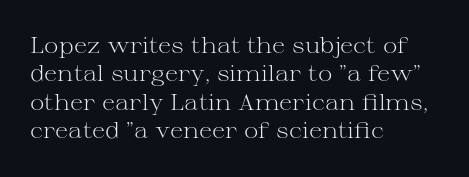
{"italic": "no", "bold": "no", "underline": "no", "align": "left", "line_spacing": "normal", "line_spacing_ratio": 1.29, "letter_spacing": "normal", "letter_spacing_em": 0.0, "glyph_px": 22}
